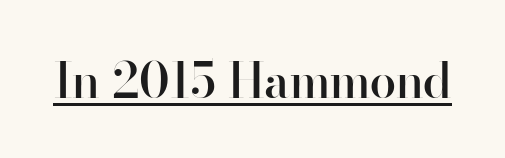
The image shows 48 px semibold sans-serif type, upright; set normal letter spacing, underlined; high stroke contrast and a small x-height.
